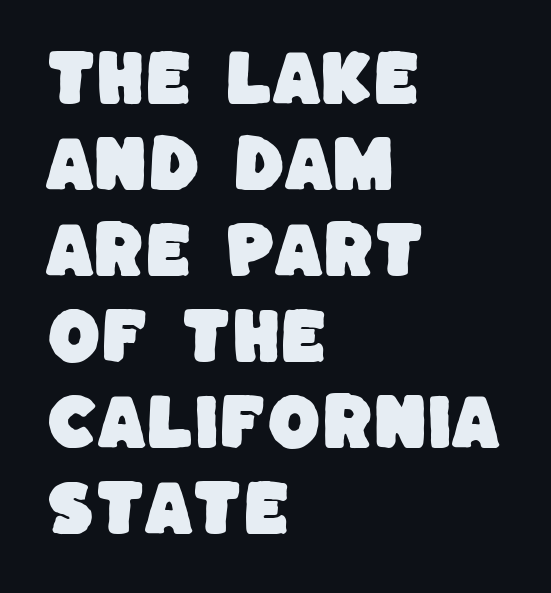
Q: Is the typeface a serif or a sans-serif typeface? A: Sans-serif.
Q: Is the text underlined? A: No.
Q: How is the paragraph aligned? A: Left-aligned.
Q: Is the spacing between letters normal or unusually wide? A: Normal.
Q: Is the spacing between lines tight, normal or loose? A: Normal.
Q: Width (condensed, normal, or wide)? A: Normal.
Q: Stroke contrast? A: Low.
Q: x-height? A: Large.
Q: Monospaced? A: No.
